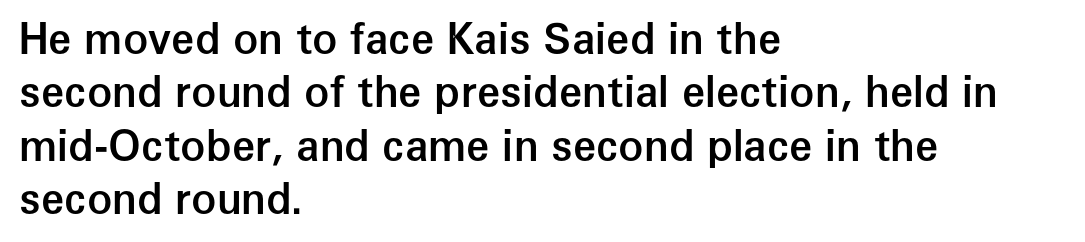
Q: Is the text bold? A: Semi-bold.
Q: Is the text italic (slanted)? A: No, it is upright.
Q: Is the typeface a serif or a sans-serif typeface? A: Sans-serif.
Q: Is the text underlined? A: No.
Q: How is the paragraph aligned? A: Left-aligned.
Q: Is the spacing between letters normal or unusually wide? A: Normal.
Q: Is the spacing between lines tight, normal or loose? A: Normal.
Q: Width (condensed, normal, or wide)? A: Normal.
Q: Stroke contrast? A: Low.
Q: x-height? A: Medium.
Q: Monospaced? A: No.
